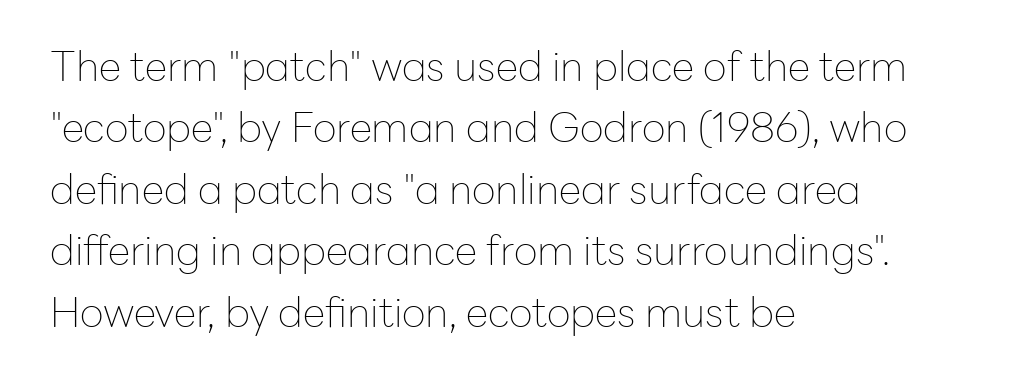
The image shows 41 px thin sans-serif type, upright; set left-aligned, normal line spacing (1.5x), normal letter spacing, not underlined; low stroke contrast and a medium x-height.
